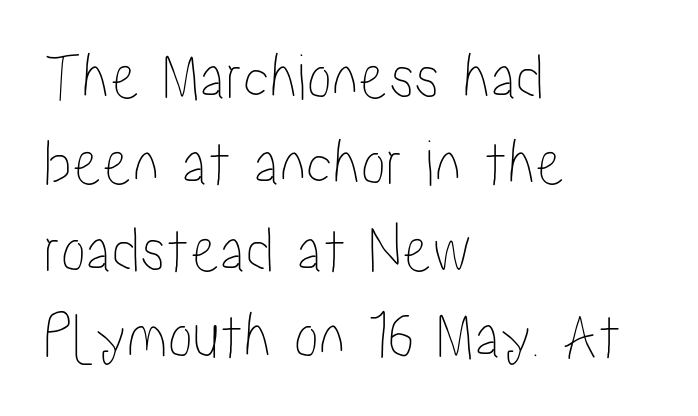
Q: Is the text italic (slanted)? A: No, it is upright.
Q: Is the text underlined? A: No.
Q: How is the paragraph aligned? A: Left-aligned.
Q: Is the spacing between letters normal or unusually wide? A: Normal.
Q: Is the spacing between lines tight, normal or loose? A: Normal.
Q: Width (condensed, normal, or wide)? A: Condensed.
Q: Stroke contrast? A: Low.
Q: x-height? A: Medium.
Q: Monospaced? A: No.
